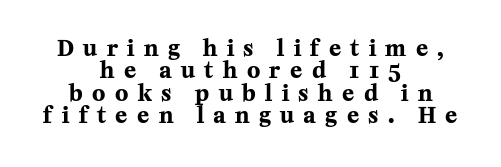
Horizontal alignment here is central, giving a formal, balanced look. Each new line begins almost immediately beneath the previous one. The zone under the glyphs is completely vacant. The face used here has the dense, thick strokes of a bold. You could only call the tracking loose — the letters float apart.
